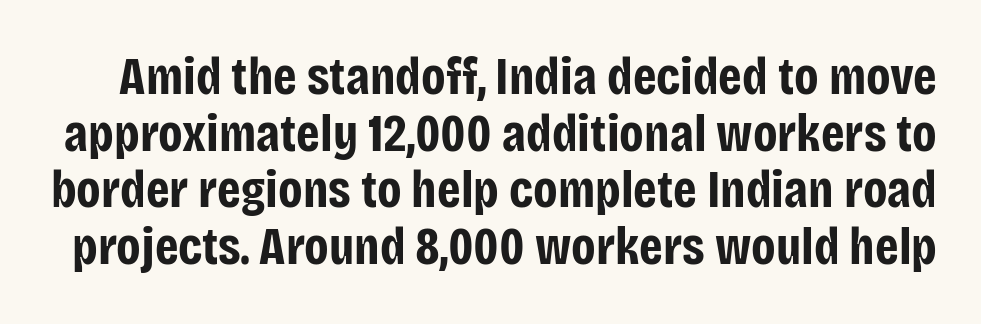
This is heavy type, rendered in bold. Every character sits straight up, as roman type does. Typographically, this falls in the sans-serif category. The passage shown is typed in a proportional face where columns would drift. The zone under the glyphs is completely vacant. These lines keep a tight, regular rhythm from letter to letter.
